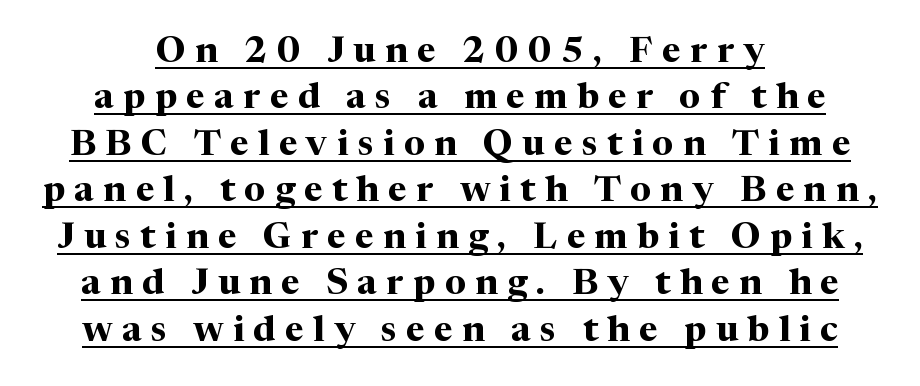
The image shows 36 px bold serif type, upright; set normal line spacing (1.29x), unusually wide letter spacing (+0.26 em), underlined; medium stroke contrast and a medium x-height.
